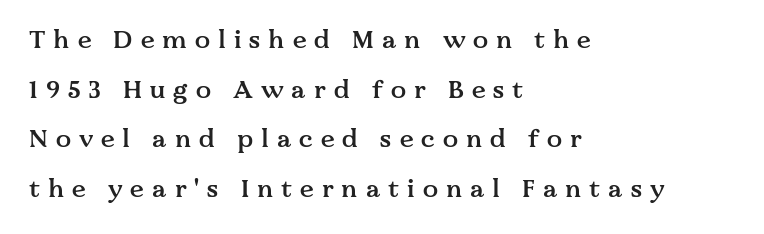
{"italic": "no", "bold": "semi", "underline": "no", "align": "left", "line_spacing": "loose", "line_spacing_ratio": 1.99, "letter_spacing": "wide", "letter_spacing_em": 0.32, "glyph_px": 25}
